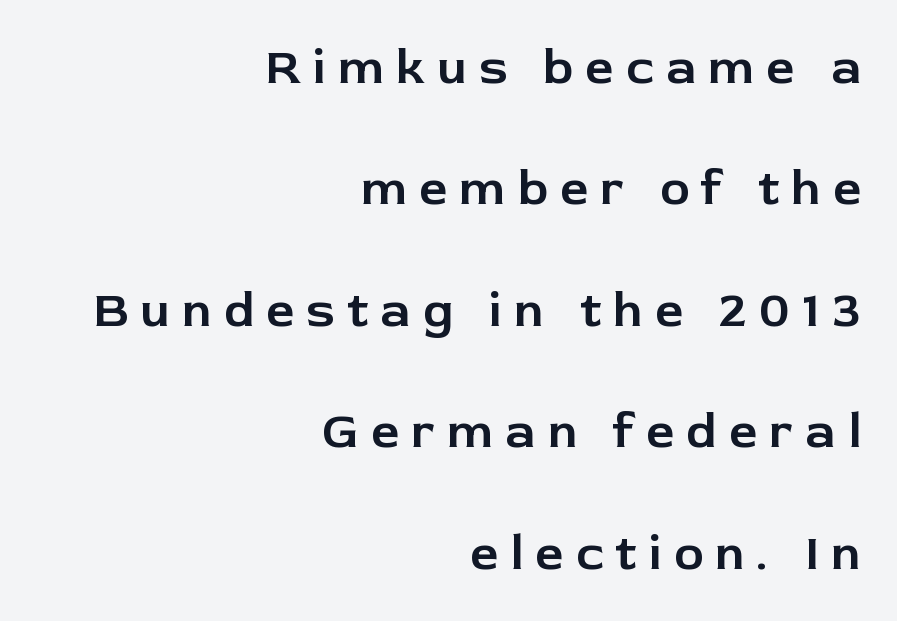
Q: Is the text italic (slanted)? A: No, it is upright.
Q: Is the typeface a serif or a sans-serif typeface? A: Sans-serif.
Q: Is the text underlined? A: No.
Q: How is the paragraph aligned? A: Right-aligned.
Q: Is the spacing between letters normal or unusually wide? A: Unusually wide.
Q: Is the spacing between lines tight, normal or loose? A: Loose.
Q: Width (condensed, normal, or wide)? A: Normal.
Q: Stroke contrast? A: Low.
Q: x-height? A: Medium.
Q: Monospaced? A: No.
